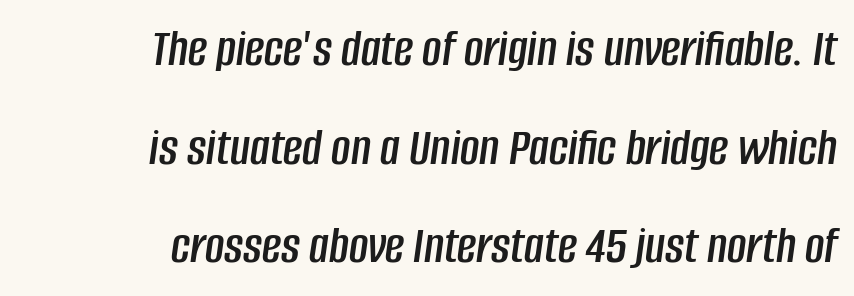
{"italic": "yes", "lean": "right", "slant_degrees": 8, "width": "condensed", "stroke_contrast": "low", "x_height": "large", "monospaced": "no", "underline": "no", "align": "right", "line_spacing_ratio": 1.86, "letter_spacing": "normal", "letter_spacing_em": 0.0, "glyph_px": 53}
